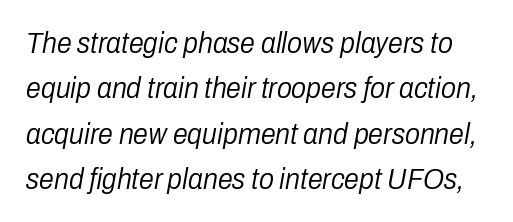
{"italic": "yes", "lean": "right", "slant_degrees": 10, "bold": "no", "weight": "light", "width": "condensed", "stroke_contrast": "low", "x_height": "medium", "monospaced": "no", "underline": "no", "line_spacing": "normal", "line_spacing_ratio": 1.51, "letter_spacing": "normal", "letter_spacing_em": 0.0, "glyph_px": 30}
